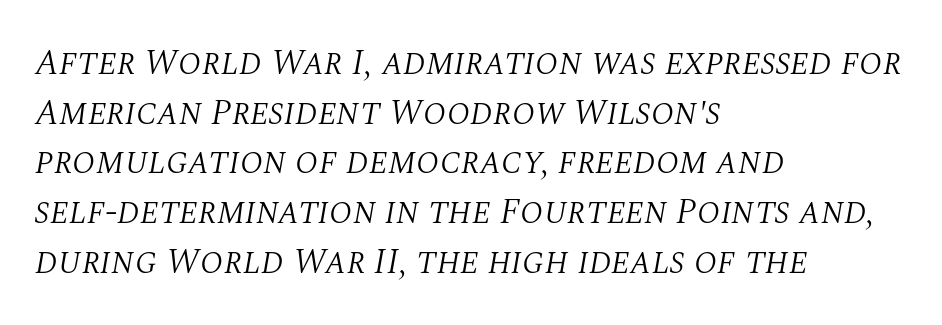
Note the varied advance widths — an 'i' is clearly narrower than an 'm'. Nobody touched the tracking dial on this one. The glyphs look as if they've been sheared to an angle. Classification — serif. The weight tops out at a normal text grade.
